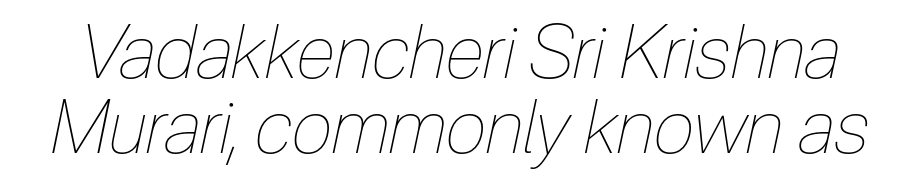
Just letters on the line, the space beneath them empty. There's an unmistakable incline to the writing here. Students, observe: this is what under-led, compact text looks like. This is not heavy type; no bold has been used. The rendering keeps characters at their native spacing.
